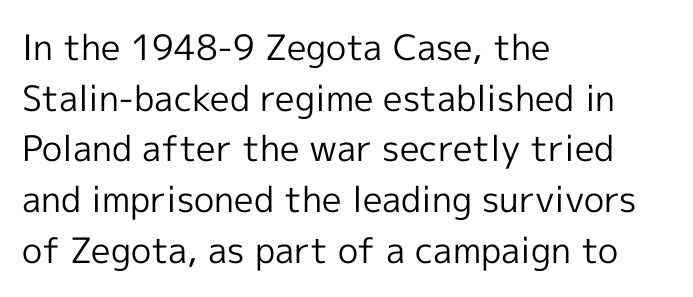
Q: Is the text bold? A: No.
Q: Is the text italic (slanted)? A: No, it is upright.
Q: Is the typeface a serif or a sans-serif typeface? A: Sans-serif.
Q: Is the text underlined? A: No.
Q: How is the paragraph aligned? A: Left-aligned.
Q: Is the spacing between letters normal or unusually wide? A: Normal.
Q: Is the spacing between lines tight, normal or loose? A: Normal.
Q: Width (condensed, normal, or wide)? A: Normal.
Q: x-height? A: Medium.
Q: Monospaced? A: No.
